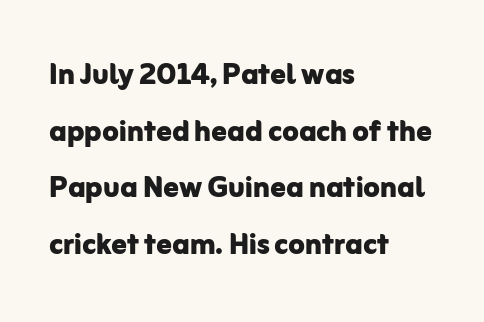
Visually the block forms a straight wall on the left and a jagged coastline on the right. This is sans-serif lettering, the kind often seen on screens and signage. If you drew a line through each stem, it would be perfectly vertical. The rendering keeps characters at their native spacing. Unmarked baselines from the first word to the last.
